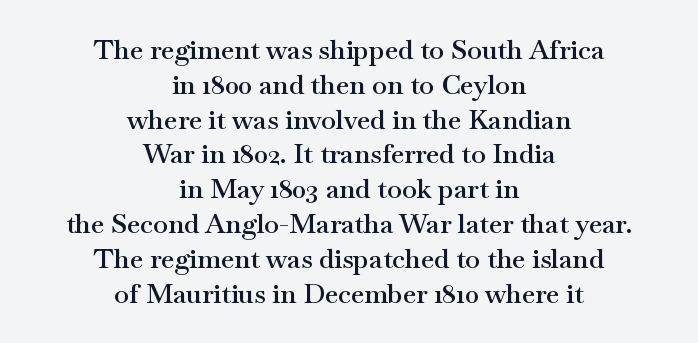
{"italic": "no", "bold": "semi", "underline": "no", "align": "center", "line_spacing": "normal", "line_spacing_ratio": 1.29, "letter_spacing": "normal", "letter_spacing_em": 0.0, "glyph_px": 27}
